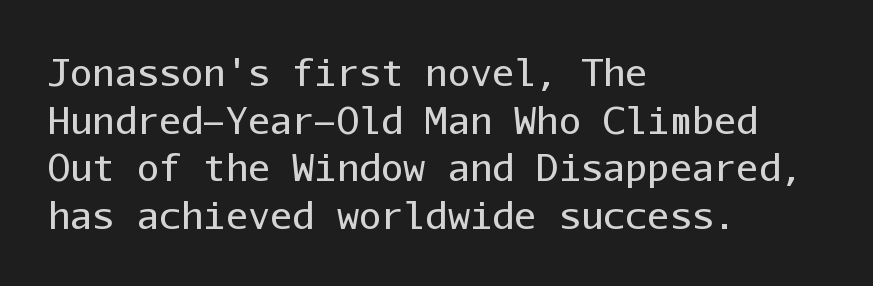
Stroke terminals: plain, sans-serif. Do the letters lean? They stand straight. The letterforms sit at book weight or below. The type is set solid horizontally, with unmodified tracking. The rows are spaced the way most documents space them.
